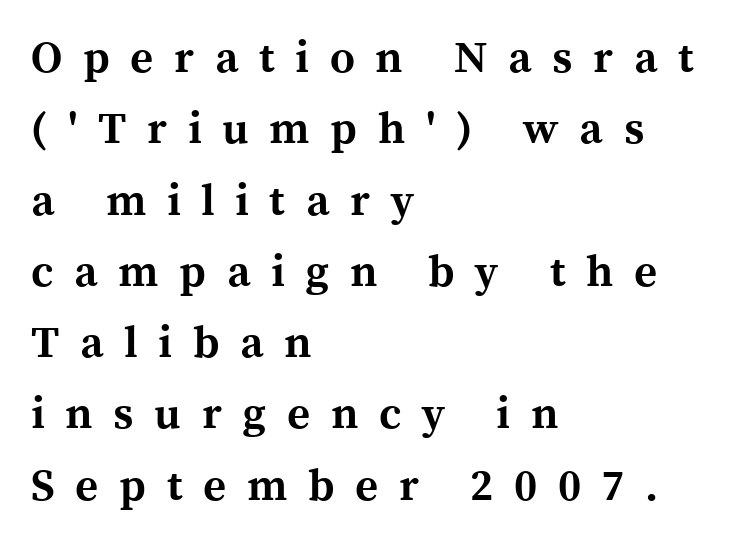
{"serif": "yes", "italic": "no", "bold": "yes", "weight": "bold", "width": "normal", "x_height": "medium", "monospaced": "no", "underline": "no", "align": "left", "line_spacing": "normal", "line_spacing_ratio": 1.62, "letter_spacing": "wide", "letter_spacing_em": 0.47, "glyph_px": 44}
